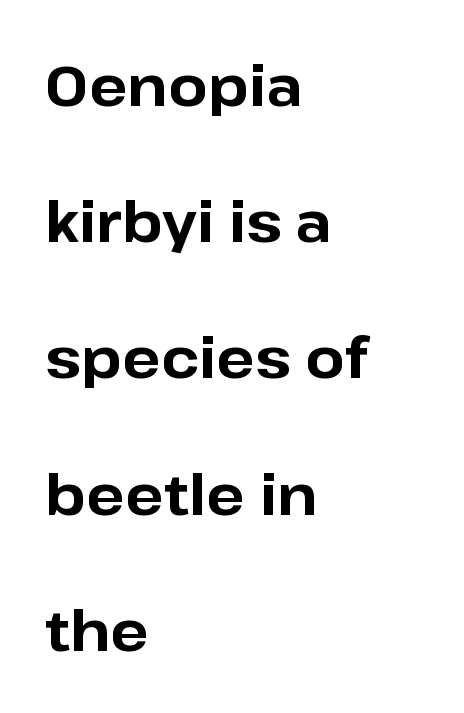
{"serif": "no", "italic": "no", "bold": "yes", "weight": "bold", "width": "normal", "stroke_contrast": "low", "x_height": "medium", "monospaced": "no", "underline": "no", "align": "left", "line_spacing": "loose", "line_spacing_ratio": 2.39, "letter_spacing": "normal", "letter_spacing_em": 0.0, "glyph_px": 57}
